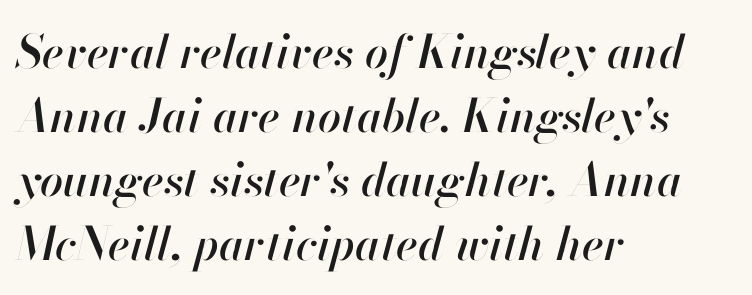
{"italic": "yes", "lean": "right", "slant_degrees": 13, "width": "normal", "stroke_contrast": "high", "x_height": "small", "monospaced": "no", "underline": "no", "align": "left", "line_spacing": "normal", "line_spacing_ratio": 1.39, "letter_spacing": "normal", "letter_spacing_em": 0.0, "glyph_px": 46}
